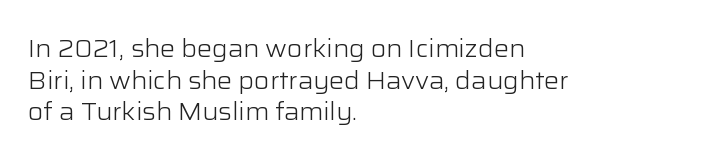
The image shows 25 px text type, upright; set left-aligned, normal line spacing (1.27x), normal letter spacing, not underlined.
